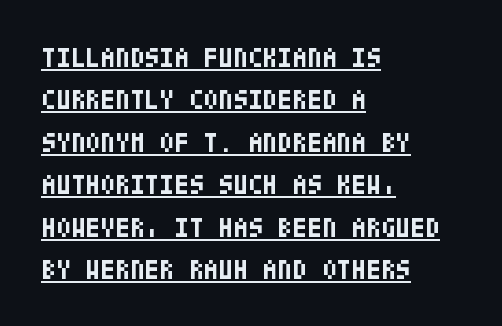
The image shows 27 px bold type, upright; set left-aligned, normal line spacing (1.57x), normal letter spacing, underlined.
